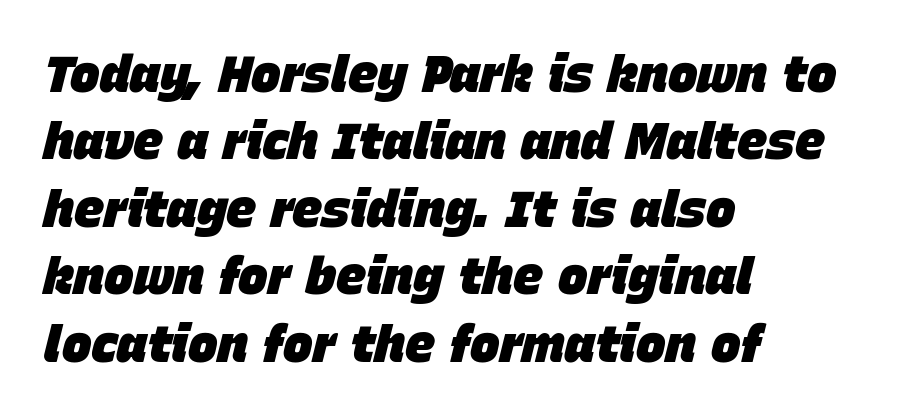
{"italic": "yes", "lean": "right", "slant_degrees": 15, "bold": "yes", "weight": "heavy", "width": "normal", "stroke_contrast": "low", "x_height": "large", "monospaced": "no", "underline": "no", "align": "left", "line_spacing": "normal", "line_spacing_ratio": 1.35, "letter_spacing": "normal", "letter_spacing_em": 0.0, "glyph_px": 50}
